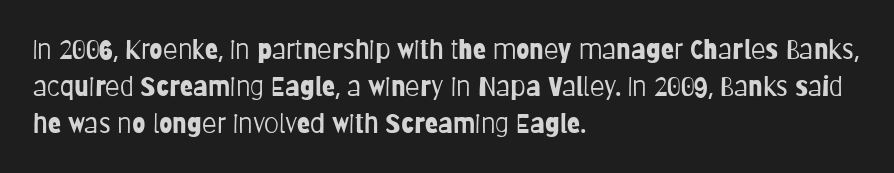
{"italic": "no", "bold": "no", "underline": "no", "align": "left", "line_spacing": "normal", "line_spacing_ratio": 1.37, "letter_spacing": "normal", "letter_spacing_em": 0.0, "glyph_px": 27}
